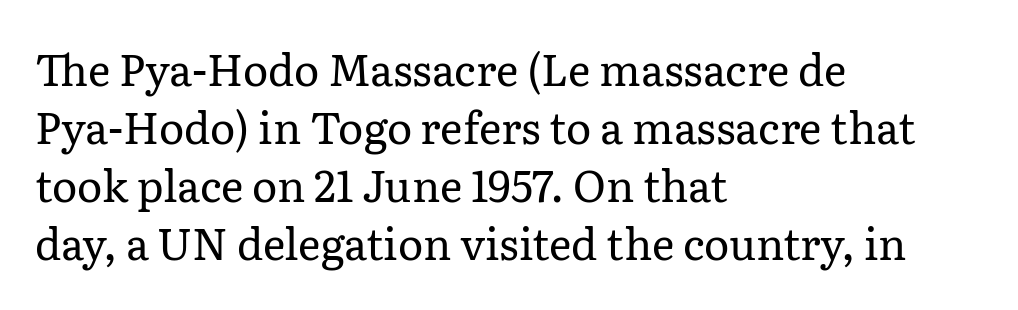
{"serif": "yes", "italic": "no", "bold": "no", "weight": "regular", "width": "normal", "stroke_contrast": "low", "x_height": "medium", "monospaced": "no", "underline": "no", "align": "left", "line_spacing": "normal", "line_spacing_ratio": 1.35, "letter_spacing": "normal", "letter_spacing_em": 0.0, "glyph_px": 43}
